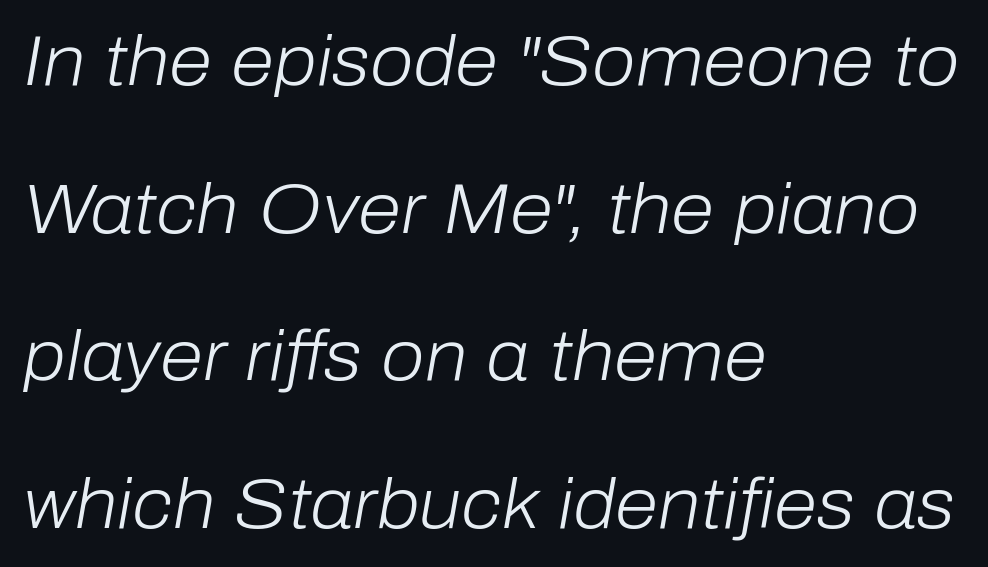
Glyph-to-glyph distance matches everyday printed text. Descenders are the only things crossing below the line. These lines are rendered in a variable-pitch font. Observe the lean: these are italic letterforms.
